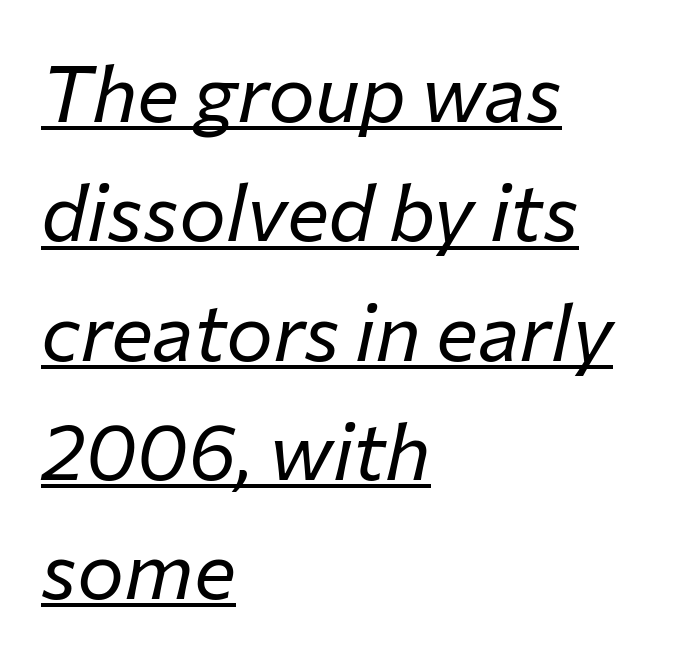
A light-to-regular cut is what we see here. Is there an underline? Yes — a line sits under the letters. This sample has the flowing, uneven cadence of proportional lettering. Is the block centered? No — it sits flush against the left margin.
